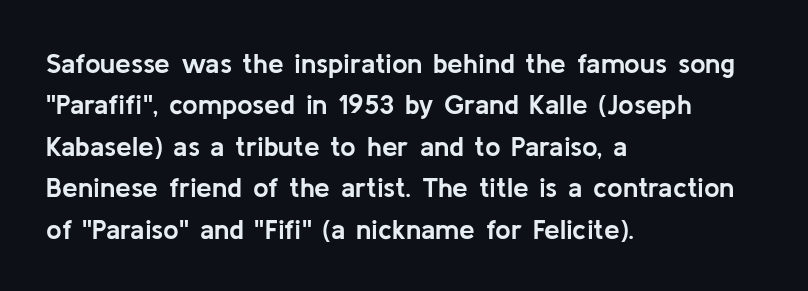
{"serif": "no", "italic": "no", "bold": "yes", "weight": "semibold", "width": "normal", "stroke_contrast": "low", "x_height": "medium", "monospaced": "no", "underline": "no", "align": "left", "line_spacing": "normal", "line_spacing_ratio": 1.48, "letter_spacing": "normal", "letter_spacing_em": 0.0, "glyph_px": 28}
